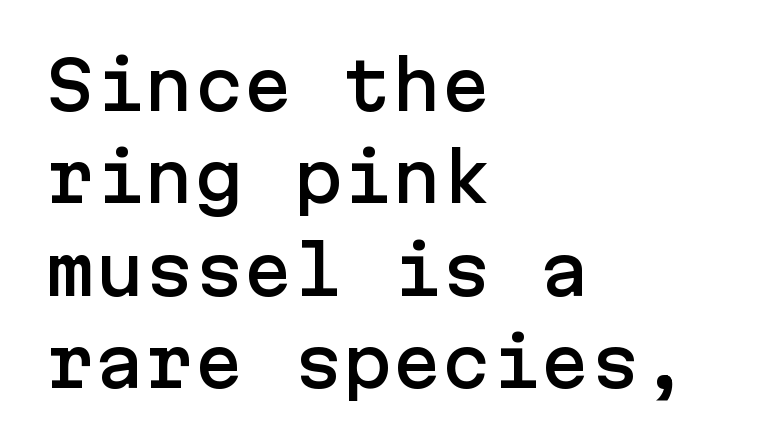
Q: Is the text italic (slanted)? A: No, it is upright.
Q: Is the typeface a serif or a sans-serif typeface? A: Sans-serif.
Q: Is the text underlined? A: No.
Q: How is the paragraph aligned? A: Left-aligned.
Q: Is the spacing between letters normal or unusually wide? A: Normal.
Q: Is the spacing between lines tight, normal or loose? A: Normal.
Q: Width (condensed, normal, or wide)? A: Normal.
Q: Stroke contrast? A: Low.
Q: x-height? A: Medium.
